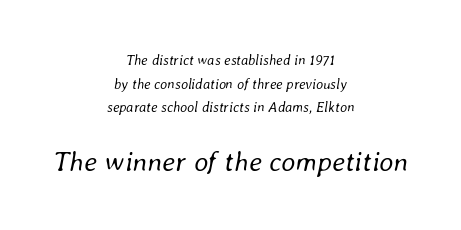
{"italic": "yes", "lean": "right", "slant_degrees": 8, "bold": "no", "weight": "regular", "width": "normal", "stroke_contrast": "low", "x_height": "medium", "monospaced": "no", "underline": "no", "align": "center", "line_spacing": "normal", "line_spacing_ratio": 1.69, "letter_spacing": "normal", "letter_spacing_em": 0.0, "larger_block": "second", "size_ratio": 2.0, "glyph_px": 28}
